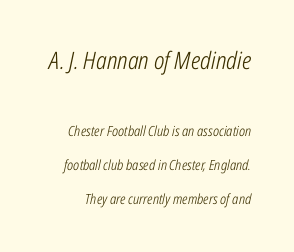
The image shows 24 px text type, italic (leaning right); set loose line spacing (2.43x), normal letter spacing, not underlined; the first (top) block is 1.71x larger.
